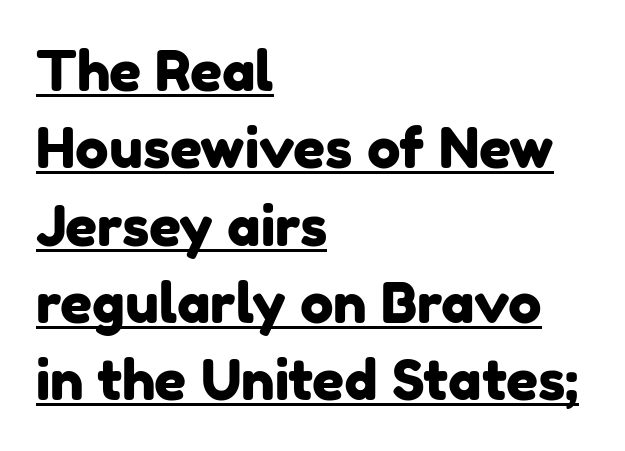
{"serif": "no", "width": "normal", "stroke_contrast": "low", "x_height": "medium", "monospaced": "no", "underline": "yes", "align": "left", "line_spacing": "normal", "line_spacing_ratio": 1.38, "letter_spacing": "normal", "letter_spacing_em": 0.0, "glyph_px": 56}
